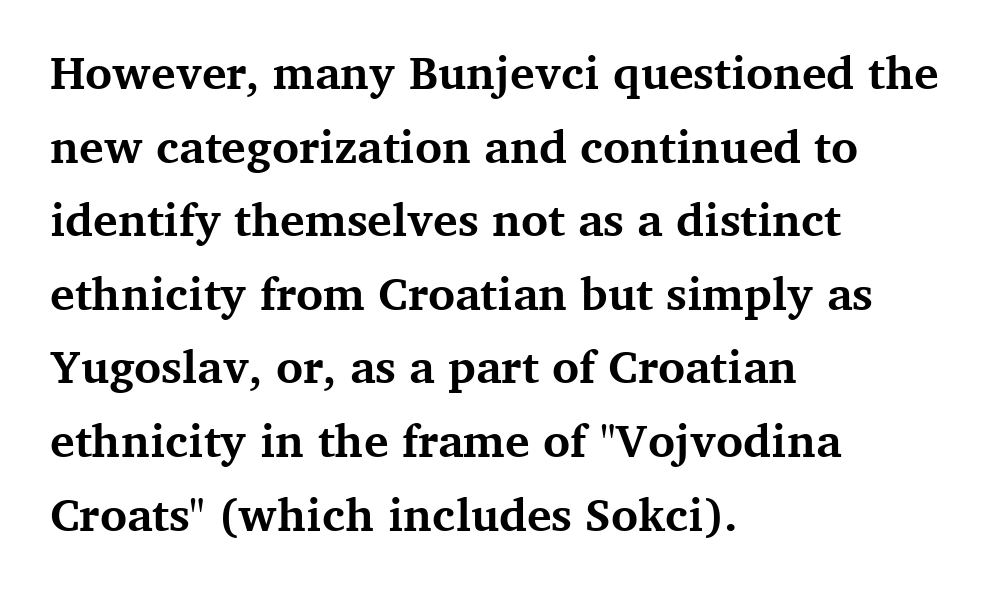
The image shows 46 px bold serif type, upright; set left-aligned, normal line spacing (1.6x), normal letter spacing, not underlined; medium stroke contrast and a medium x-height.
